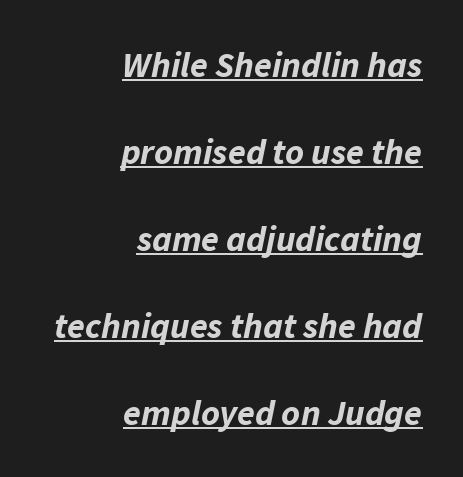
{"italic": "yes", "lean": "right", "slant_degrees": 11, "bold": "yes", "weight": "bold", "width": "normal", "stroke_contrast": "low", "x_height": "medium", "monospaced": "no", "underline": "yes", "align": "right", "line_spacing": "loose", "line_spacing_ratio": 2.42, "letter_spacing": "normal", "letter_spacing_em": 0.0, "glyph_px": 36}
